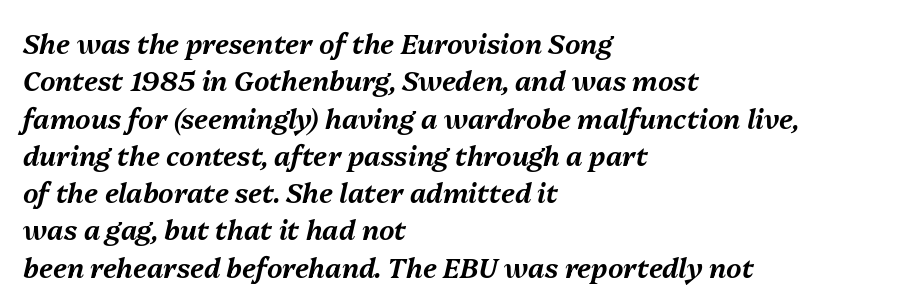
The image shows 27 px text type, italic (leaning right); set left-aligned, normal line spacing (1.38x), normal letter spacing, not underlined.
